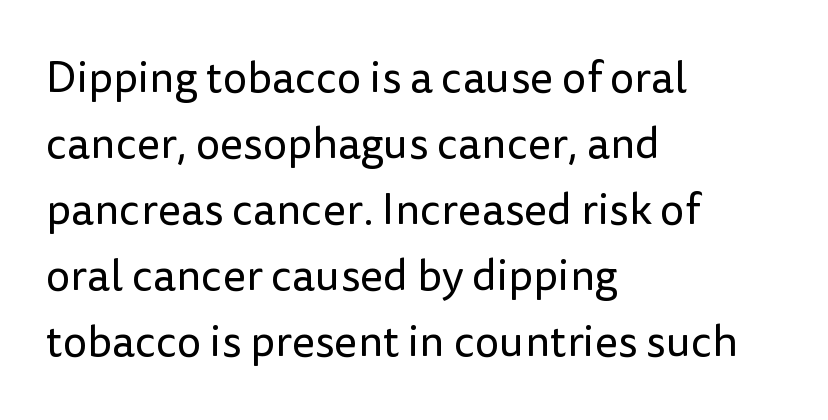
{"serif": "no", "italic": "no", "bold": "no", "weight": "regular", "width": "normal", "stroke_contrast": "low", "x_height": "medium", "monospaced": "no", "underline": "no", "align": "left", "line_spacing": "normal", "line_spacing_ratio": 1.5, "letter_spacing": "normal", "letter_spacing_em": 0.0, "glyph_px": 44}
